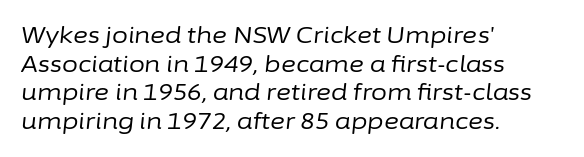
{"italic": "yes", "lean": "right", "slant_degrees": 6, "bold": "no", "underline": "no", "align": "left", "line_spacing": "normal", "line_spacing_ratio": 1.25, "letter_spacing": "normal", "letter_spacing_em": 0.0, "glyph_px": 23}
